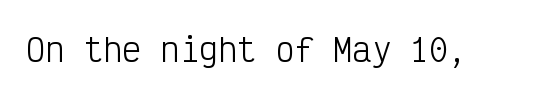
The image shows 32 px light, condensed sans-serif type, upright, monospaced; set normal letter spacing, not underlined; low stroke contrast and a medium x-height.
